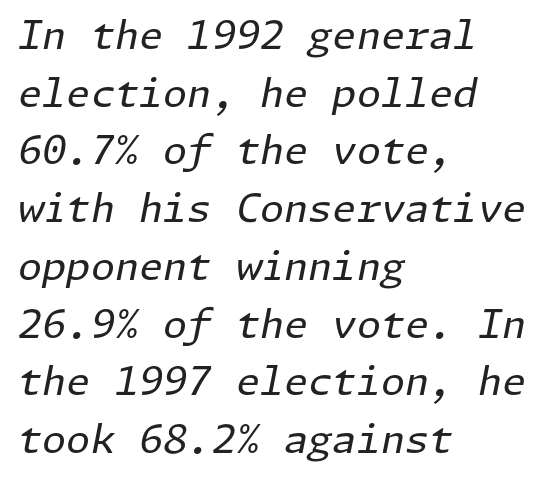
Q: Is the text bold? A: No.
Q: Is the text italic (slanted)? A: Yes, it leans right by about 11 degrees.
Q: Is the text underlined? A: No.
Q: How is the paragraph aligned? A: Left-aligned.
Q: Is the spacing between letters normal or unusually wide? A: Normal.
Q: Is the spacing between lines tight, normal or loose? A: Normal.
Q: Width (condensed, normal, or wide)? A: Normal.
Q: Stroke contrast? A: Low.
Q: x-height? A: Medium.
